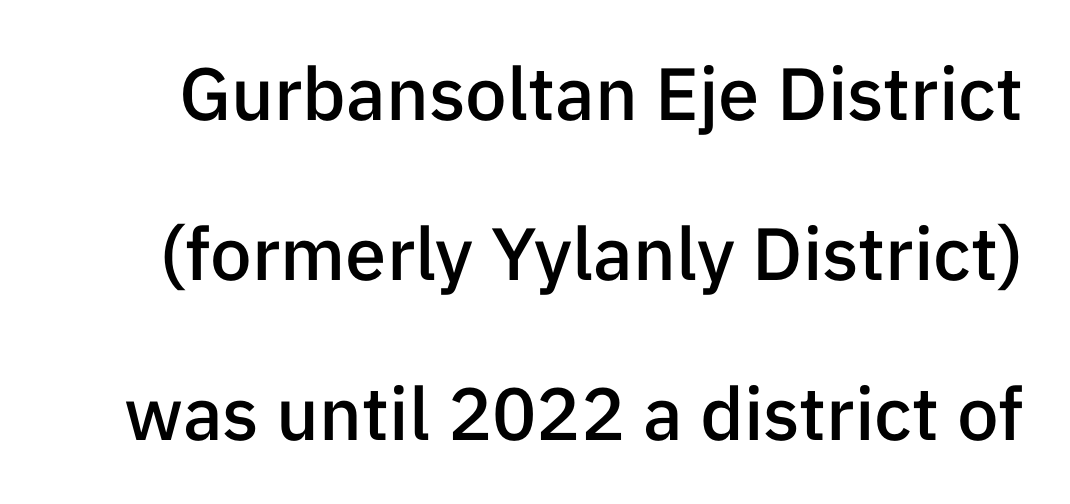
How would I describe the line gaps? Wide and relaxed. Bare-footed words on every line. Are there feet on the stems? There aren't — it's a sans. Spacing between characters is what you'd get straight out of the box. You could not count columns in this text — the font is proportionally spaced. These lines carry some extra weight — a demibold, not a full bold.
